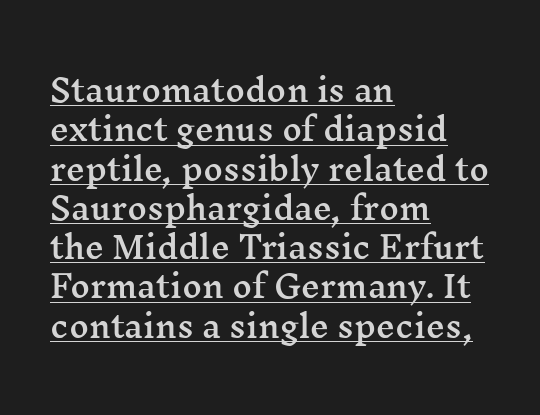
{"serif": "yes", "italic": "no", "width": "wide", "stroke_contrast": "medium", "x_height": "medium", "monospaced": "no", "underline": "yes", "align": "left", "line_spacing": "normal", "line_spacing_ratio": 1.31, "letter_spacing": "normal", "letter_spacing_em": 0.0, "glyph_px": 30}
